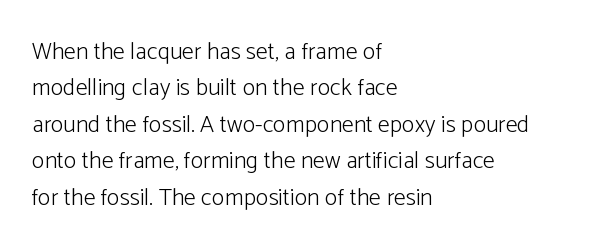
The foot of each line stays bare and open. These lines stack with their left ends in a neat column. Italic: no, the glyphs are upright roman. These lines sit exactly where default settings would place them.
